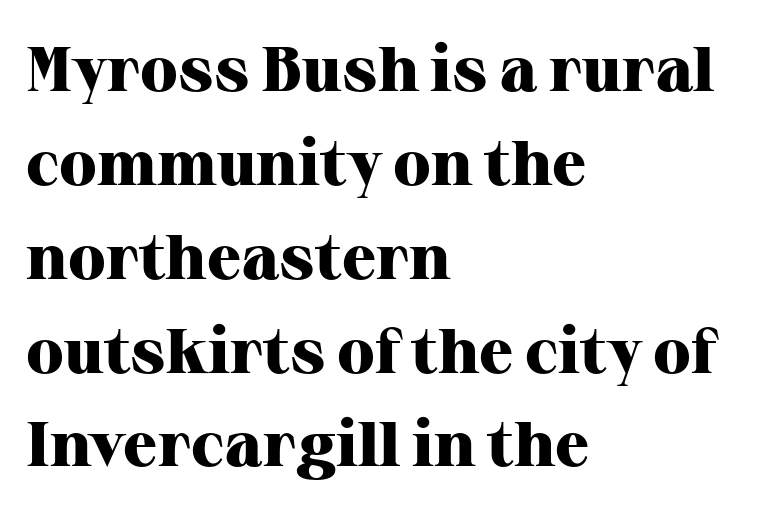
{"serif": "yes", "italic": "no", "bold": "yes", "weight": "heavy", "width": "normal", "stroke_contrast": "high", "x_height": "medium", "monospaced": "no", "underline": "no", "align": "left", "line_spacing": "normal", "line_spacing_ratio": 1.49, "letter_spacing": "normal", "letter_spacing_em": 0.0, "glyph_px": 63}
